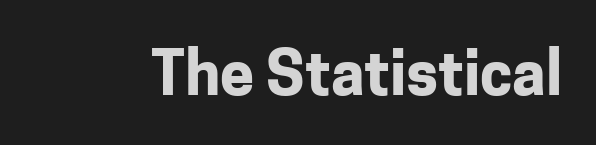
{"serif": "no", "italic": "no", "bold": "yes", "weight": "bold", "width": "normal", "stroke_contrast": "low", "x_height": "medium", "monospaced": "no", "underline": "no", "letter_spacing": "normal", "letter_spacing_em": 0.0, "glyph_px": 61}
